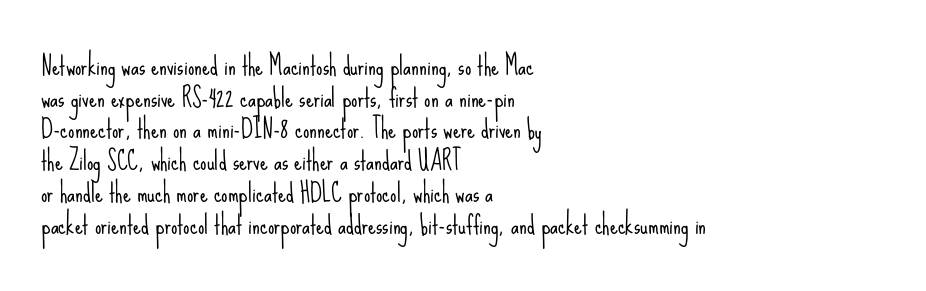
{"italic": "no", "bold": "no", "underline": "no", "align": "left", "line_spacing": "normal", "line_spacing_ratio": 1.27, "letter_spacing": "normal", "letter_spacing_em": 0.0, "glyph_px": 25}
